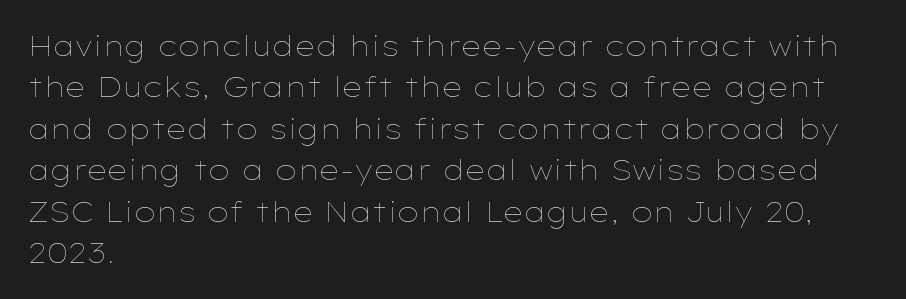
{"italic": "no", "bold": "no", "weight": "thin", "width": "wide", "stroke_contrast": "low", "x_height": "medium", "monospaced": "no", "underline": "no", "align": "left", "line_spacing": "normal", "line_spacing_ratio": 1.48, "letter_spacing": "normal", "letter_spacing_em": 0.0, "glyph_px": 28}
